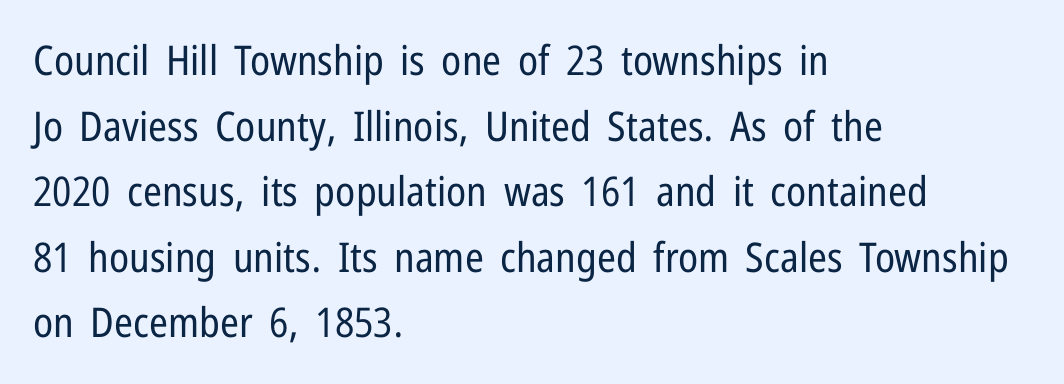
The rendering uses natural spacing where letterforms have individual widths. Vertical stems look standard width or narrower in stroke. A roman cut, with each character standing at attention. The setting favours the left margin, as ordinary paragraphs usually do.
